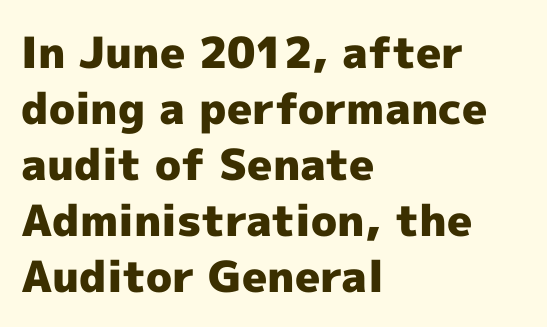
Q: Is the text bold? A: Yes.
Q: Is the text italic (slanted)? A: No, it is upright.
Q: Is the typeface a serif or a sans-serif typeface? A: Sans-serif.
Q: Is the text underlined? A: No.
Q: How is the paragraph aligned? A: Left-aligned.
Q: Is the spacing between letters normal or unusually wide? A: Normal.
Q: Is the spacing between lines tight, normal or loose? A: Normal.
Q: Width (condensed, normal, or wide)? A: Normal.
Q: x-height? A: Medium.
Q: Monospaced? A: No.
